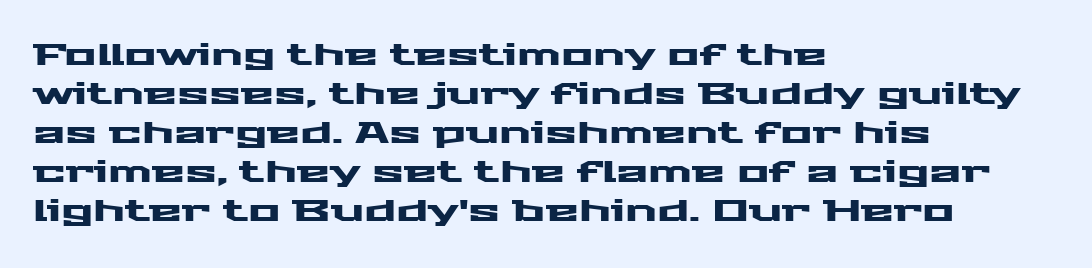
Q: Is the text italic (slanted)? A: No, it is upright.
Q: Is the typeface a serif or a sans-serif typeface? A: Sans-serif.
Q: Is the text underlined? A: No.
Q: How is the paragraph aligned? A: Left-aligned.
Q: Is the spacing between letters normal or unusually wide? A: Normal.
Q: Is the spacing between lines tight, normal or loose? A: Normal.
Q: Width (condensed, normal, or wide)? A: Wide.
Q: Stroke contrast? A: Medium.
Q: x-height? A: Medium.
Q: Monospaced? A: No.
